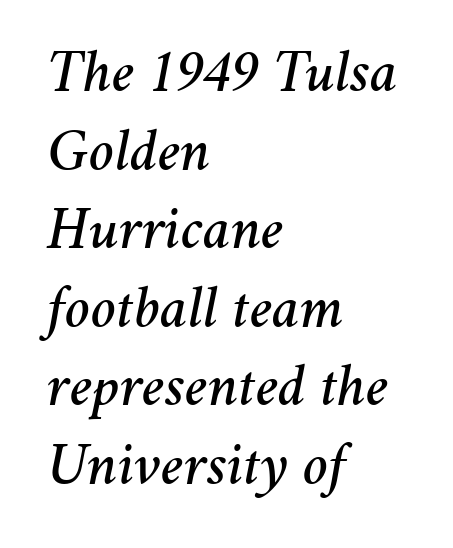
Q: Is the text italic (slanted)? A: Yes, it leans right by about 11 degrees.
Q: Is the text underlined? A: No.
Q: How is the paragraph aligned? A: Left-aligned.
Q: Is the spacing between letters normal or unusually wide? A: Normal.
Q: Is the spacing between lines tight, normal or loose? A: Normal.
Q: Width (condensed, normal, or wide)? A: Normal.
Q: Stroke contrast? A: Medium.
Q: x-height? A: Medium.
Q: Monospaced? A: No.
